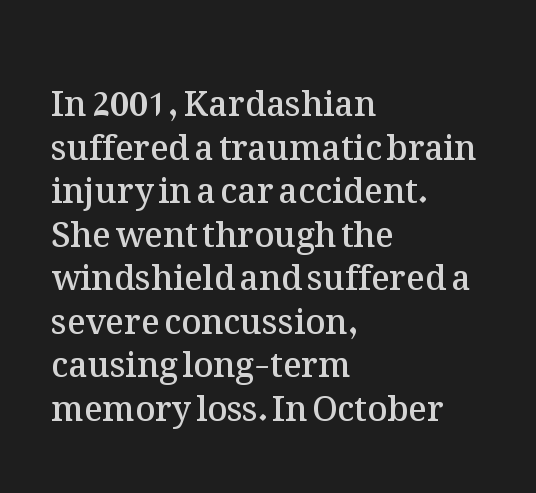
Q: Is the text bold? A: Semi-bold.
Q: Is the text italic (slanted)? A: No, it is upright.
Q: Is the text underlined? A: No.
Q: How is the paragraph aligned? A: Left-aligned.
Q: Is the spacing between letters normal or unusually wide? A: Normal.
Q: Is the spacing between lines tight, normal or loose? A: Normal.
Q: Width (condensed, normal, or wide)? A: Normal.
Q: Stroke contrast? A: Medium.
Q: x-height? A: Medium.
Q: Monospaced? A: No.
